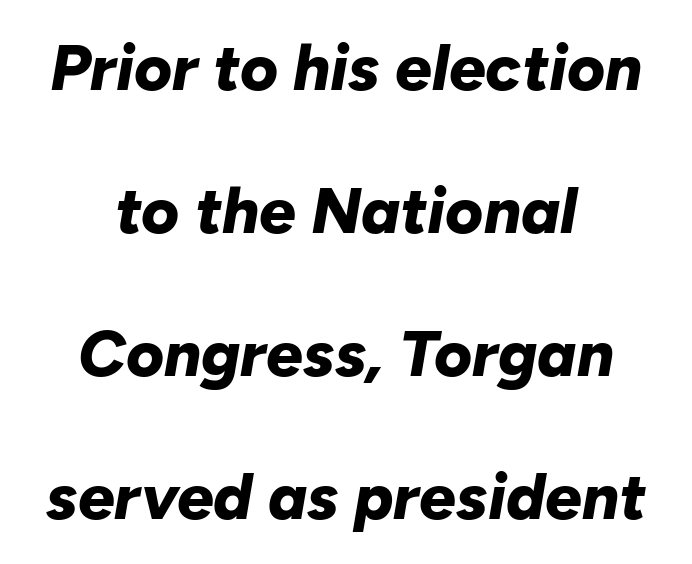
Q: Is the text bold? A: Yes.
Q: Is the text italic (slanted)? A: Yes, it leans right by about 10 degrees.
Q: Is the text underlined? A: No.
Q: How is the paragraph aligned? A: Centered.
Q: Is the spacing between letters normal or unusually wide? A: Normal.
Q: Is the spacing between lines tight, normal or loose? A: Loose.
Q: Width (condensed, normal, or wide)? A: Normal.
Q: Stroke contrast? A: Low.
Q: x-height? A: Medium.
Q: Monospaced? A: No.
